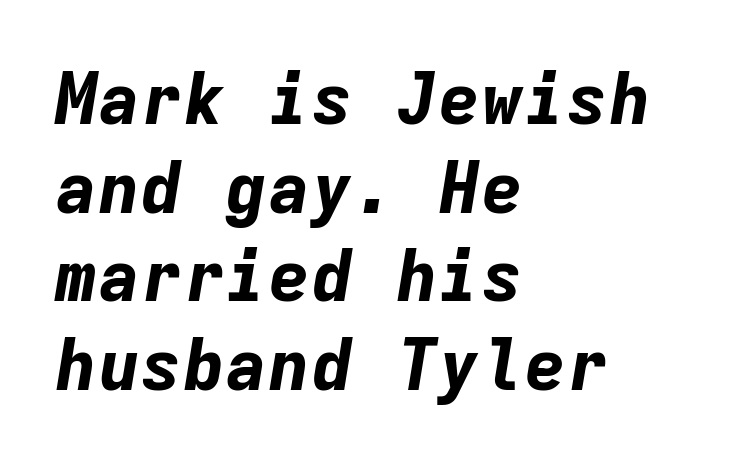
{"italic": "yes", "lean": "right", "slant_degrees": 9, "bold": "yes", "weight": "bold", "width": "normal", "stroke_contrast": "low", "x_height": "medium", "monospaced": "yes", "underline": "no", "align": "left", "line_spacing": "normal", "line_spacing_ratio": 1.25, "letter_spacing": "normal", "letter_spacing_em": 0.0, "glyph_px": 71}
